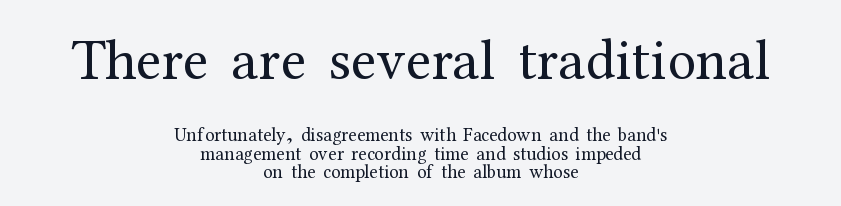
{"serif": "yes", "italic": "no", "bold": "no", "weight": "regular", "width": "normal", "stroke_contrast": "medium", "x_height": "medium", "monospaced": "no", "underline": "no", "align": "center", "line_spacing": "tight", "line_spacing_ratio": 0.98, "letter_spacing": "normal", "letter_spacing_em": 0.0, "larger_block": "first", "size_ratio": 3.05, "glyph_px": 58}
